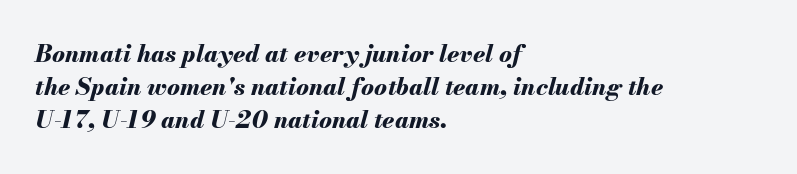
Slant detected: the letters are inclined. Honestly, there is no underline to notice here at all. Notice how descenders clear the ascenders below comfortably — that's standard leading. Left-aligned paragraph, ragged on the right. A dark, heavy texture on the line: the type is bold. No extra tracking has been applied to these lines.
